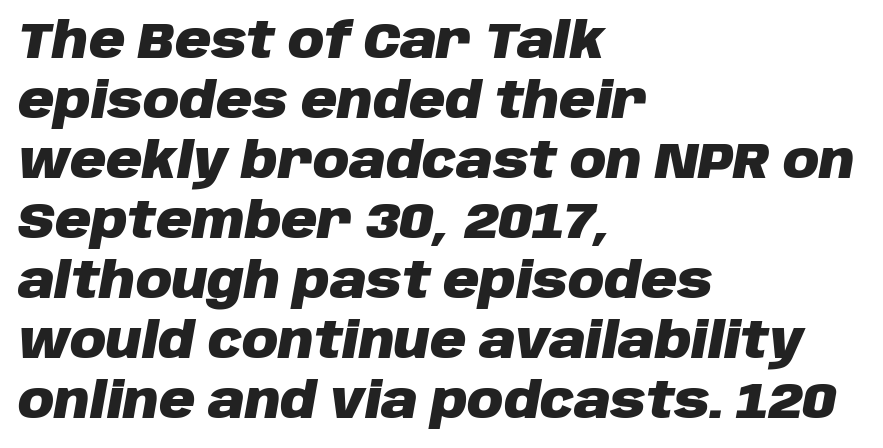
The image shows 50 px heavy type, italic (leaning right); set left-aligned, line spacing 1.2x, normal letter spacing, not underlined; low stroke contrast and a large x-height.
